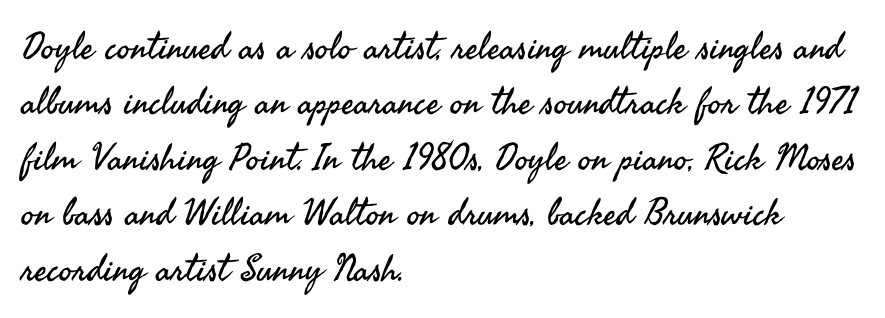
Is this a fixed-width face? No — the glyphs have proportional, varying widths. A typesetter would call this leading conventional body-copy spacing. The letters carry no serifs — their stems end cleanly without finishing strokes. The letterforms sit shoulder to shoulder at normal distance.
